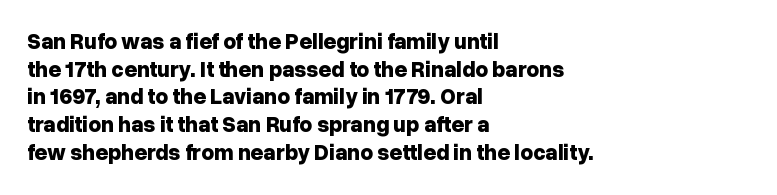
These words are printed bold, with thick strokes throughout. The string is rendered with underlining switched off. What's the leading like? Ordinary, nothing unusual. Tracking value appears to be zero — textbook default spacing. This rendering uses left alignment, leaving the right contour irregular. Every stem runs plumb, perpendicular to the baseline.
